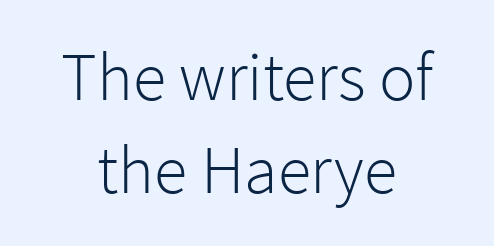
Q: Is the text bold? A: No.
Q: Is the text italic (slanted)? A: No, it is upright.
Q: Is the typeface a serif or a sans-serif typeface? A: Sans-serif.
Q: Is the text underlined? A: No.
Q: How is the paragraph aligned? A: Centered.
Q: Is the spacing between letters normal or unusually wide? A: Normal.
Q: Is the spacing between lines tight, normal or loose? A: Normal.
Q: Width (condensed, normal, or wide)? A: Normal.
Q: Stroke contrast? A: Low.
Q: x-height? A: Medium.
Q: Monospaced? A: No.
